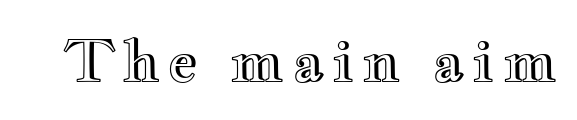
{"italic": "no", "width": "wide", "x_height": "small", "monospaced": "no", "underline": "no", "glyph_px": 58}
